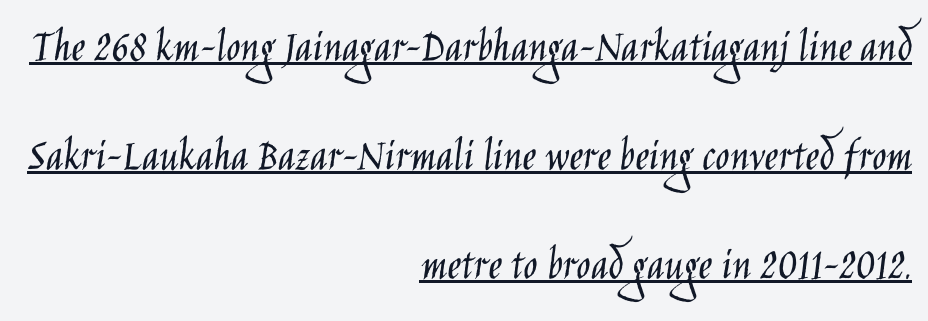
These glyphs show unthickened strokes, regular width or finer. Letterform terminals end flat and unadorned throughout the passage. Casual observation: everything's shoved over to the right. Characters follow at the spacing the type designer built in.
